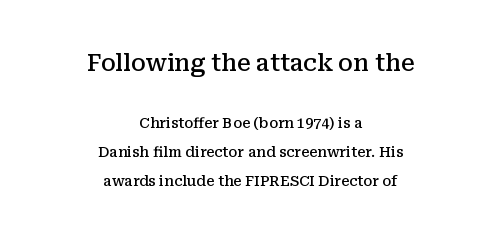
The image shows 23 px text type, upright; set centered, loose line spacing (2.07x), normal letter spacing, not underlined; the first (top) block is 1.64x larger.
